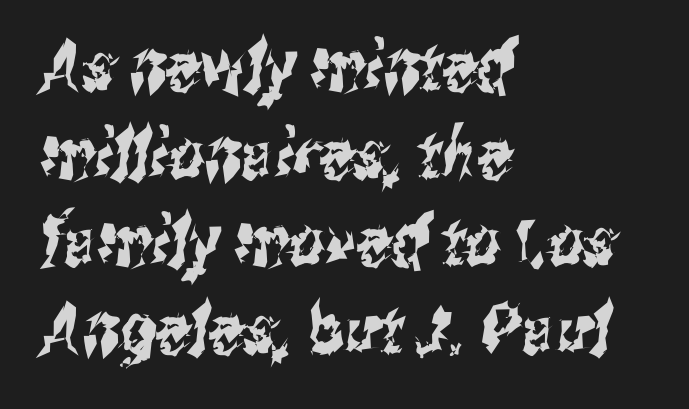
The image shows 69 px condensed sans-serif type; set left-aligned, normal line spacing (1.27x), normal letter spacing, not underlined; medium stroke contrast and a medium x-height.
